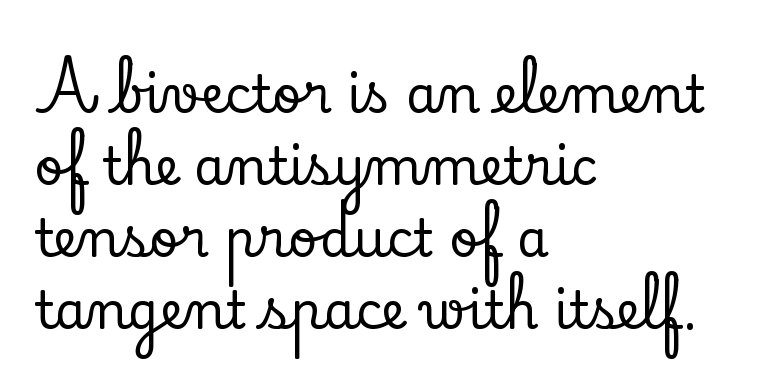
Q: Is the text italic (slanted)? A: No, it is upright.
Q: Is the typeface a serif or a sans-serif typeface? A: Serif.
Q: Is the text underlined? A: No.
Q: How is the paragraph aligned? A: Left-aligned.
Q: Is the spacing between letters normal or unusually wide? A: Normal.
Q: Is the spacing between lines tight, normal or loose? A: Normal.
Q: Width (condensed, normal, or wide)? A: Normal.
Q: Stroke contrast? A: Low.
Q: x-height? A: Small.
Q: Monospaced? A: No.
